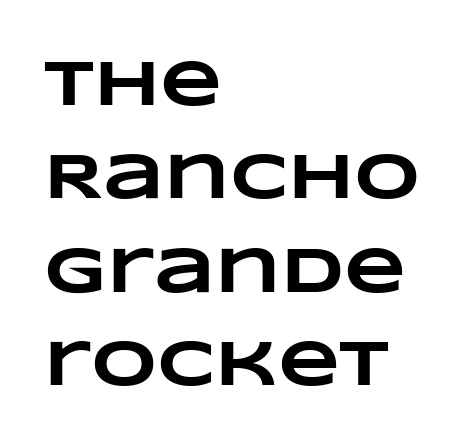
Q: Is the text bold? A: Yes.
Q: Is the text underlined? A: No.
Q: How is the paragraph aligned? A: Left-aligned.
Q: Is the spacing between letters normal or unusually wide? A: Normal.
Q: Is the spacing between lines tight, normal or loose? A: Normal.
Q: Width (condensed, normal, or wide)? A: Wide.
Q: Stroke contrast? A: Low.
Q: x-height? A: Large.
Q: Monospaced? A: No.
